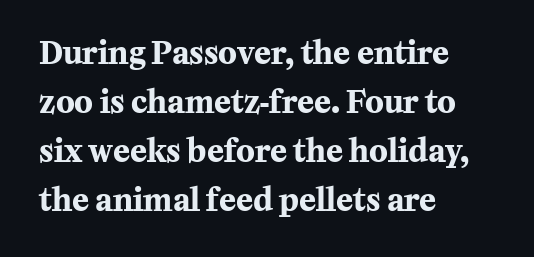
The image shows 31 px bold serif type, upright; set left-aligned, normal line spacing (1.58x), normal letter spacing, not underlined; medium stroke contrast and a medium x-height.
